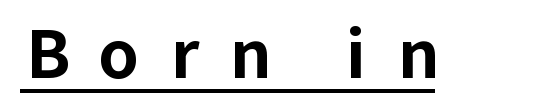
The image shows 65 px bold sans-serif type, upright; set unusually wide letter spacing (+0.47 em), underlined; low stroke contrast and a medium x-height.
